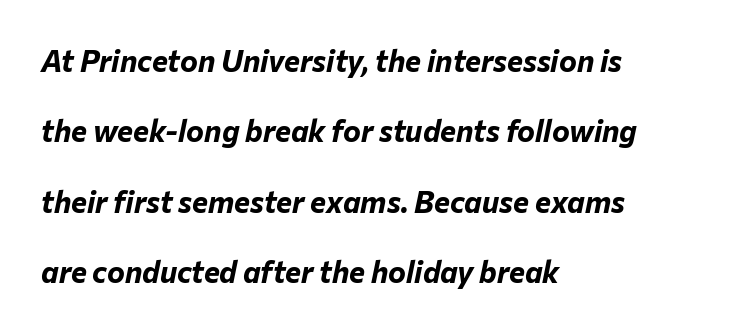
{"italic": "yes", "lean": "right", "slant_degrees": 12, "bold": "yes", "weight": "bold", "width": "normal", "stroke_contrast": "low", "x_height": "medium", "monospaced": "no", "underline": "no", "align": "left", "line_spacing": "loose", "line_spacing_ratio": 2.35, "letter_spacing": "normal", "letter_spacing_em": 0.0, "glyph_px": 30}
